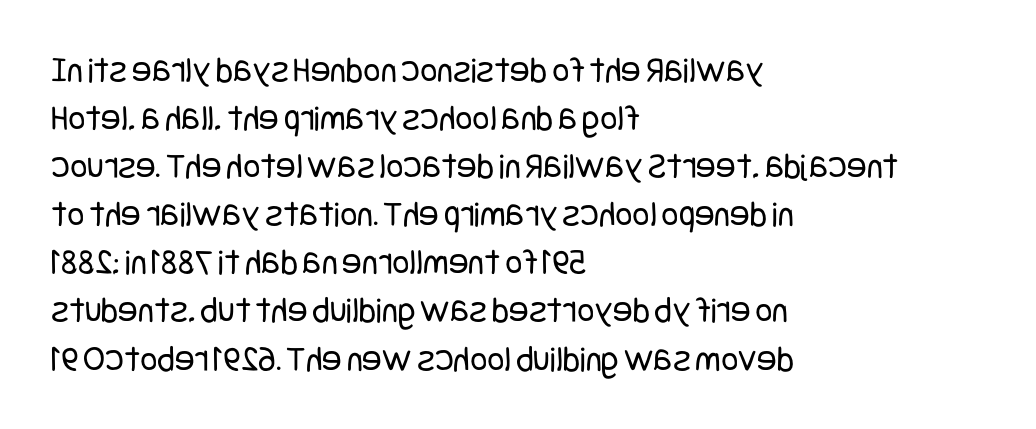
The image shows 37 px regular-weight, condensed sans-serif type, upright; set left-aligned, normal line spacing (1.3x), normal letter spacing, not underlined; low stroke contrast and a large x-height.
